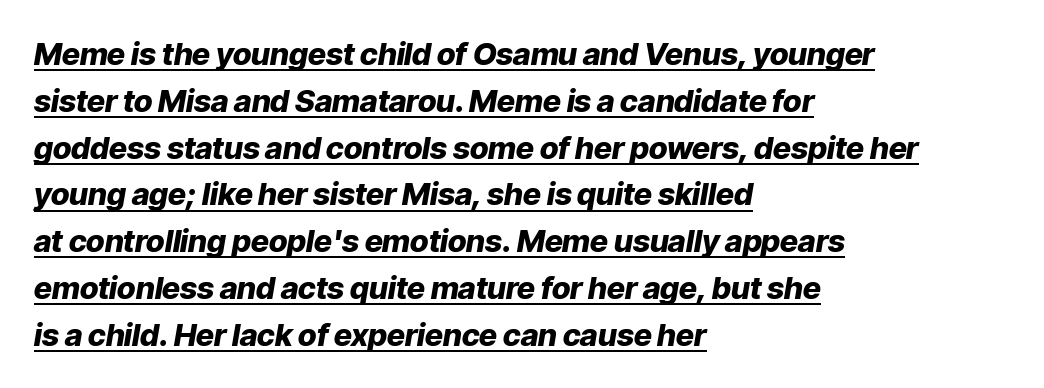
A typesetter would call this proportional, since set widths differ per character. Emphasis is given by a line drawn under the lettering. A full-strength bold gives these letters their thick strokes. Each line starts at the same left margin while the right side varies.
